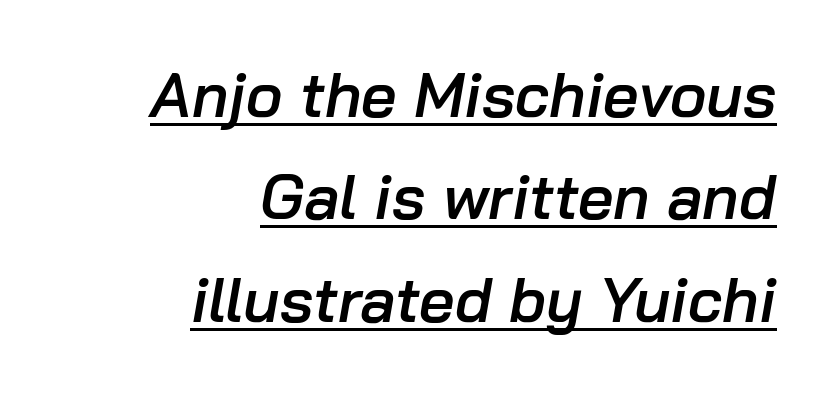
Q: Is the text bold? A: Semi-bold.
Q: Is the text italic (slanted)? A: Yes, it leans right by about 10 degrees.
Q: Is the text underlined? A: Yes.
Q: How is the paragraph aligned? A: Right-aligned.
Q: Is the spacing between letters normal or unusually wide? A: Normal.
Q: Is the spacing between lines tight, normal or loose? A: Normal.
Q: Width (condensed, normal, or wide)? A: Normal.
Q: Stroke contrast? A: Low.
Q: x-height? A: Medium.
Q: Monospaced? A: No.
